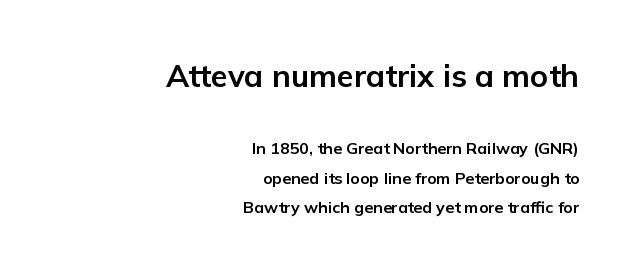
Q: Is the text bold? A: Yes.
Q: Is the text italic (slanted)? A: No, it is upright.
Q: Is the typeface a serif or a sans-serif typeface? A: Sans-serif.
Q: Is the text underlined? A: No.
Q: How is the paragraph aligned? A: Right-aligned.
Q: Is the spacing between letters normal or unusually wide? A: Normal.
Q: Which block of text is set in a larger size, the first (top) or the second (bottom)? A: The first (top) one.
Q: Width (condensed, normal, or wide)? A: Normal.
Q: Stroke contrast? A: Low.
Q: x-height? A: Medium.
Q: Monospaced? A: No.
